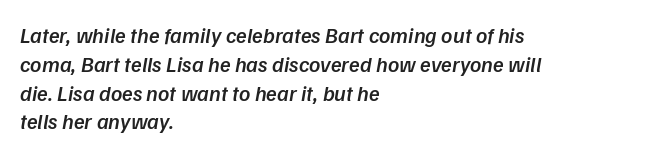
Q: Is the text bold? A: Semi-bold.
Q: Is the text italic (slanted)? A: Yes, it leans right by about 9 degrees.
Q: Is the text underlined? A: No.
Q: How is the paragraph aligned? A: Left-aligned.
Q: Is the spacing between letters normal or unusually wide? A: Normal.
Q: Is the spacing between lines tight, normal or loose? A: Normal.
